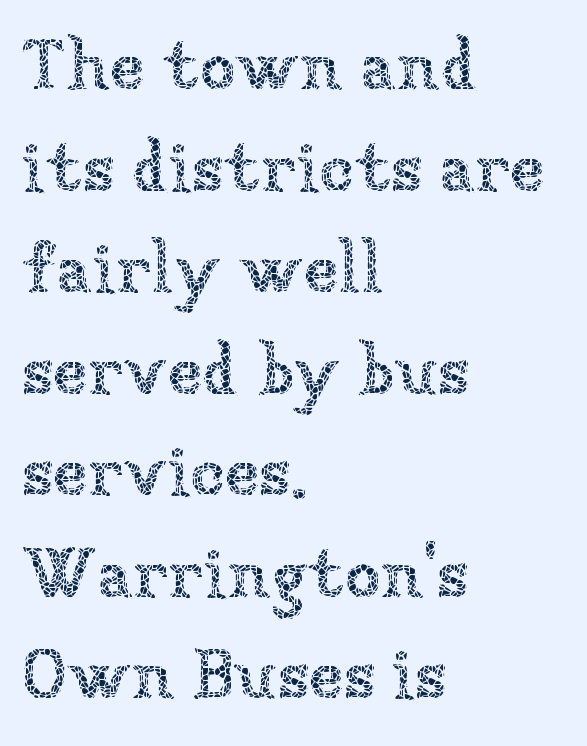
The image shows 71 px thin type, upright; set left-aligned, normal line spacing (1.43x), normal letter spacing, not underlined; low stroke contrast and a medium x-height.
